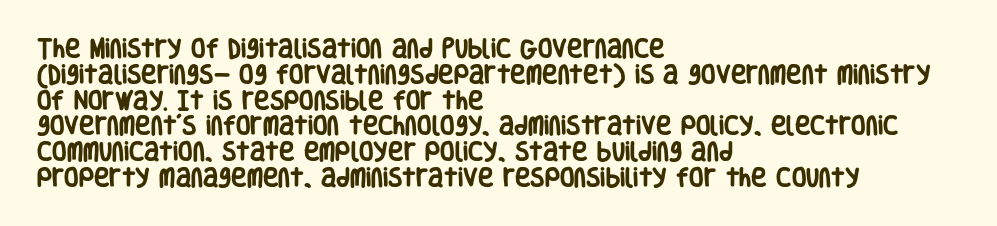
The letters stand upright; this is a roman face. Every row of glyphs begins at an identical x-position on the left. Between one letter and the next there's only the usual sliver of space. Caption: bold face, heavy strokes.
